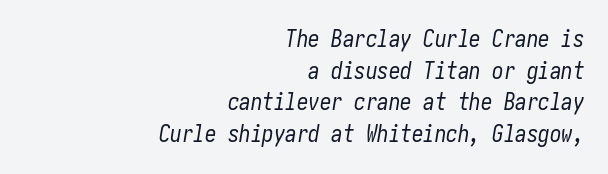
Q: Is the text bold? A: No.
Q: Is the text italic (slanted)? A: Yes, it leans right by about 10 degrees.
Q: Is the text underlined? A: No.
Q: How is the paragraph aligned? A: Right-aligned.
Q: Is the spacing between letters normal or unusually wide? A: Normal.
Q: Is the spacing between lines tight, normal or loose? A: Normal.
